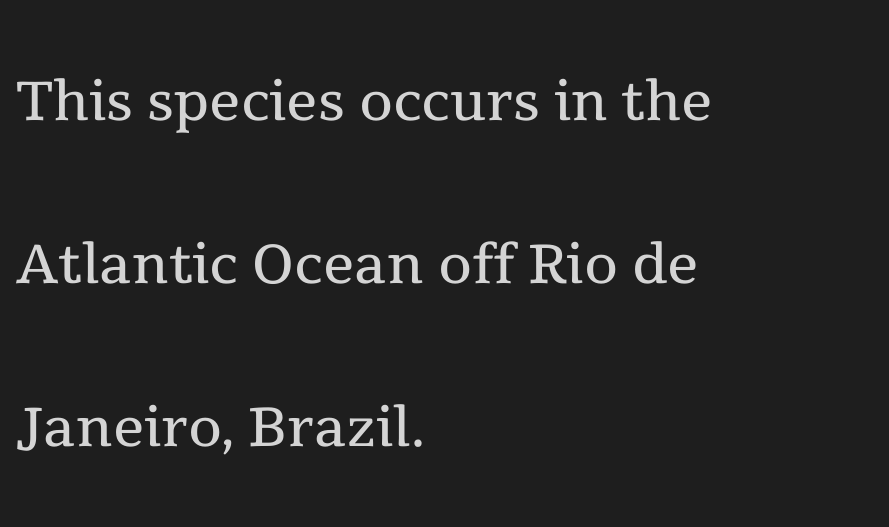
A great deal of white space separates one row of letters from the next. Where is the straight margin? On the left. The font's upright variant was chosen for this text. The specimen omits any rule beneath the text block's lines.
